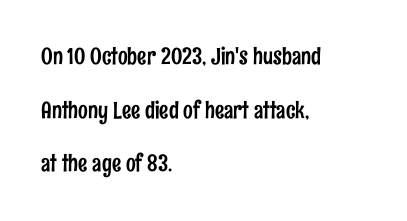
Summary of vertical rhythm: relaxed, with wide interline spacing. Every stem runs plumb, perpendicular to the baseline. These lines are set flush left with a ragged right edge. Tracking here is standard; glyphs follow each other at the usual distance. Bare-footed words on every line.
